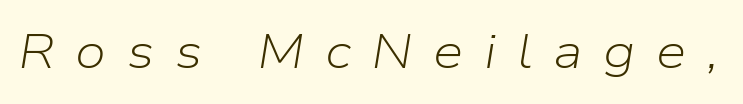
The image shows 49 px light type, italic (leaning right); set unusually wide letter spacing (+0.42 em), not underlined; low stroke contrast and a medium x-height.
